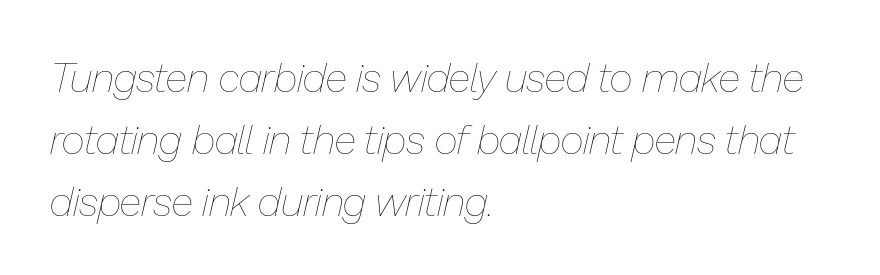
Q: Is the text bold? A: No.
Q: Is the text italic (slanted)? A: Yes, it leans right by about 13 degrees.
Q: Is the text underlined? A: No.
Q: How is the paragraph aligned? A: Left-aligned.
Q: Is the spacing between letters normal or unusually wide? A: Normal.
Q: Is the spacing between lines tight, normal or loose? A: Normal.
Q: Width (condensed, normal, or wide)? A: Normal.
Q: Stroke contrast? A: Low.
Q: x-height? A: Medium.
Q: Monospaced? A: No.
